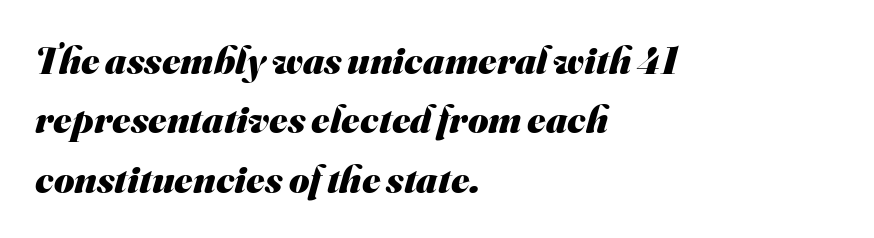
The image shows 39 px heavy sans-serif type; set left-aligned, normal line spacing (1.52x), normal letter spacing, not underlined; medium stroke contrast and a small x-height.
